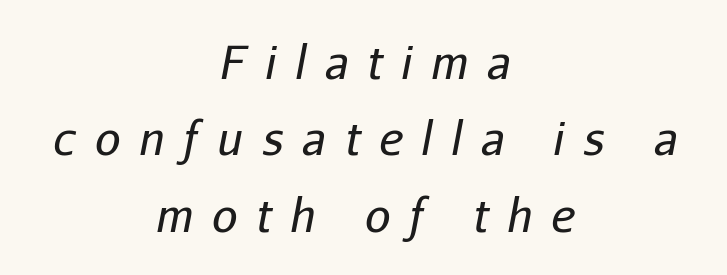
This is not heavy type; no bold has been used. The passage shown leans; its letterforms are oblique. These lines are centered, leaving both edges ragged. Between one letter and the next there's a generous, obvious gap. Check the space under the baseline: it is left empty.
